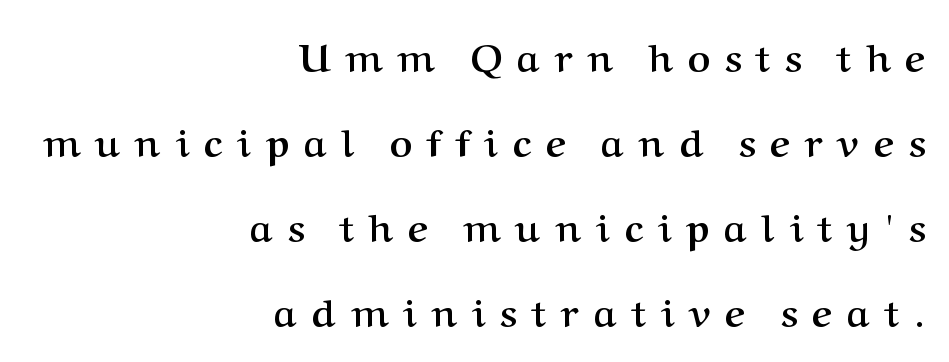
The image shows 39 px semibold serif type, upright; set right-aligned, loose line spacing (2.18x), unusually wide letter spacing (+0.38 em), not underlined; medium stroke contrast and a medium x-height.
